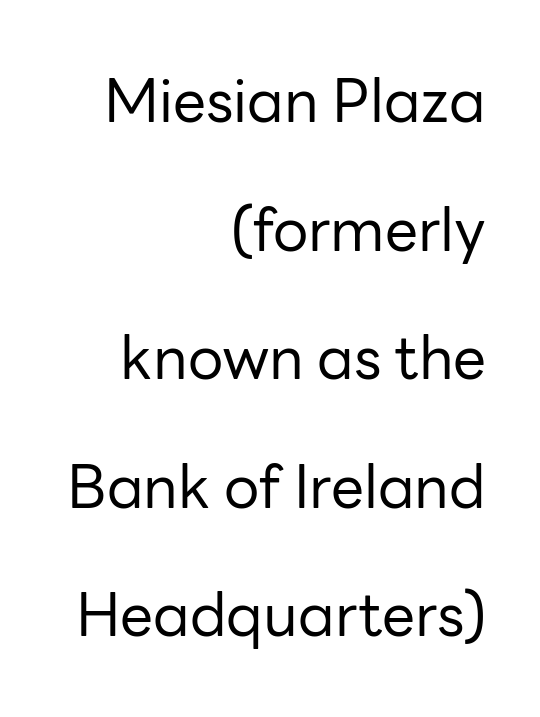
The image shows 59 px regular-weight sans-serif type, upright; set right-aligned, loose line spacing (2.18x), normal letter spacing, not underlined; low stroke contrast and a medium x-height.
